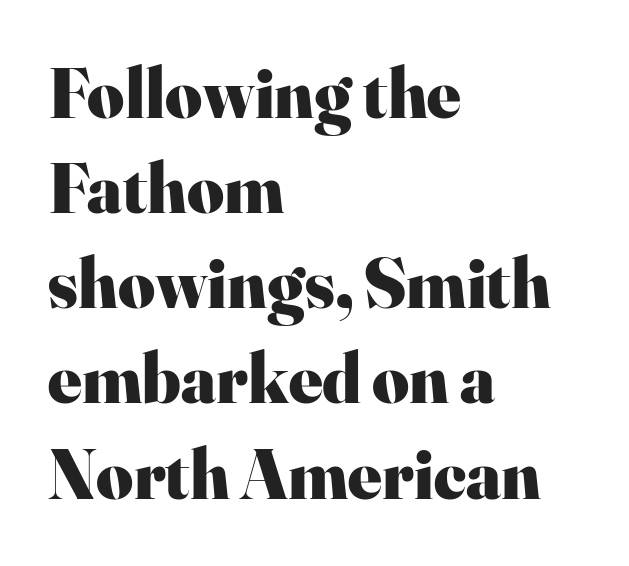
{"serif": "yes", "italic": "no", "bold": "yes", "weight": "heavy", "width": "normal", "stroke_contrast": "high", "x_height": "small", "monospaced": "no", "underline": "no", "align": "left", "line_spacing": "normal", "line_spacing_ratio": 1.34, "letter_spacing": "normal", "letter_spacing_em": 0.0, "glyph_px": 71}
